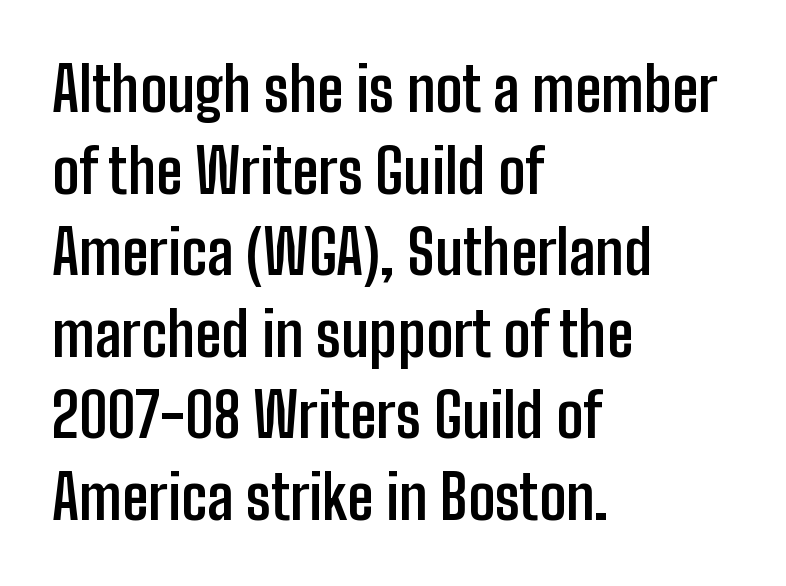
This rendering features lettering with no underline. Does the lettering tilt? It doesn't — this is upright. The rendering uses a moderate line-height, typical for paragraphs. Does the copy run flush right? No — it runs flush left. Note the varied advance widths — an 'i' is clearly narrower than an 'm'. The type family on display is of the sans-serif kind.
